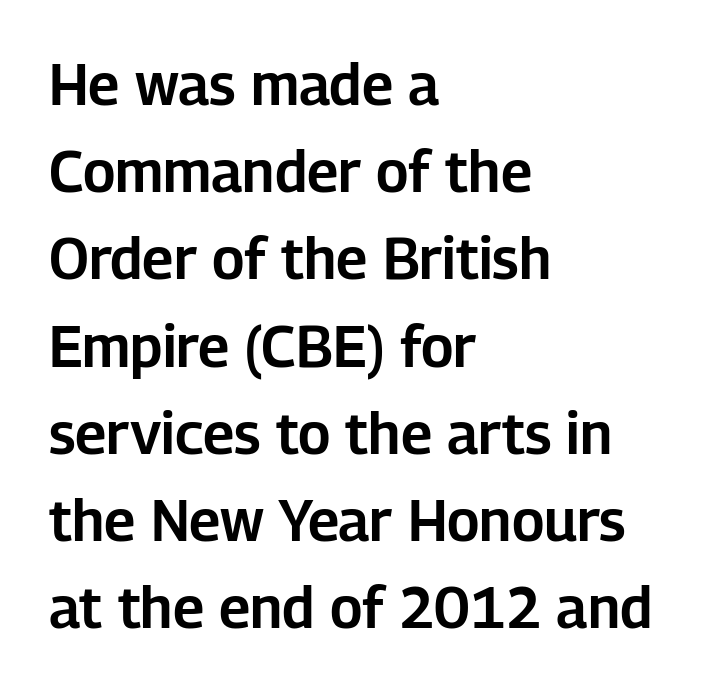
The font family rendered here belongs to the sans-serif group. Short note: letters normally spaced. The zone under the glyphs is completely vacant. Vertical spacing — default. The typesetter chose a ragged-right arrangement here.
